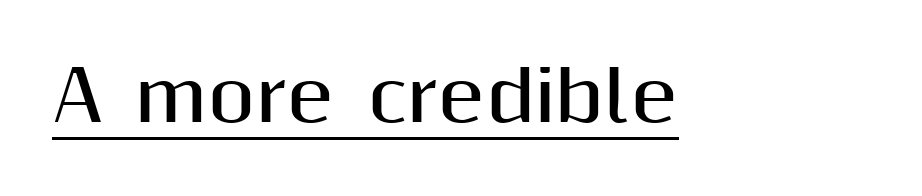
Look at the tracking — it's just the regular setting, nothing added. Like a heading marked for emphasis, these lines bear an underscore. Is this a fixed-width face? No — the glyphs have proportional, varying widths. In terms of letterform style, serifs are entirely absent. The passage shown is emphatically bold. Every character sits straight up, as roman type does.
